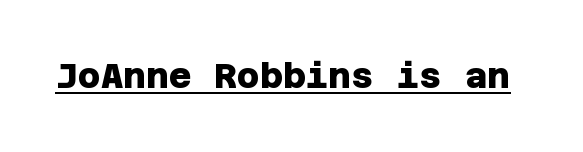
Here the glyphs are tracked normally, forming tight word shapes. The characters look thick and weighty, a clear bold. You can see a thin bar hugging the bottom of the glyphs. The face used here is a sans, in the tradition of grotesques and geometrics.
